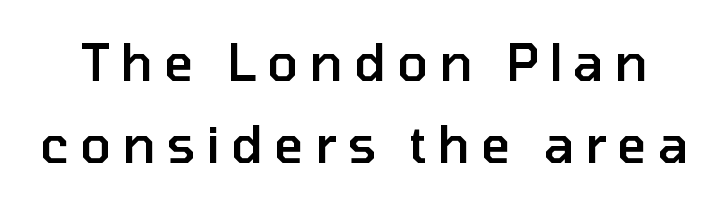
Each letter keeps its own natural width here, so spacing adapts to shape. These lines carry some extra weight — a demibold, not a full bold. Note: no serifs on the glyphs. The letters are spread apart with noticeably loose tracking.
